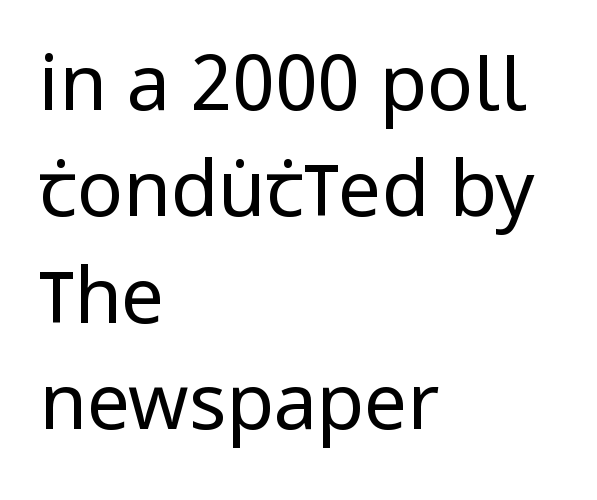
{"serif": "no", "italic": "no", "bold": "no", "weight": "regular", "width": "condensed", "stroke_contrast": "low", "x_height": "large", "monospaced": "no", "underline": "no", "align": "left", "line_spacing": "normal", "line_spacing_ratio": 1.38, "letter_spacing": "normal", "letter_spacing_em": 0.0, "glyph_px": 77}
